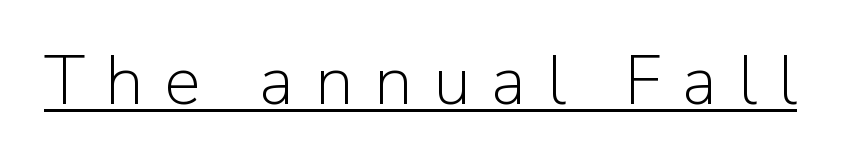
The face used here is a sans, in the tradition of grotesques and geometrics. The typography opts for an upright posture over an oblique one. Looks like someone drew a line under every word here. Short note: letters widely spaced. Is the type heavy? It reads as light-to-regular instead.
